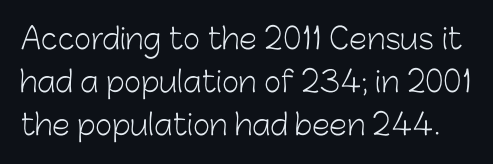
The image shows 29 px light sans-serif type, upright; set normal line spacing (1.49x), normal letter spacing, not underlined; low stroke contrast and a medium x-height.
